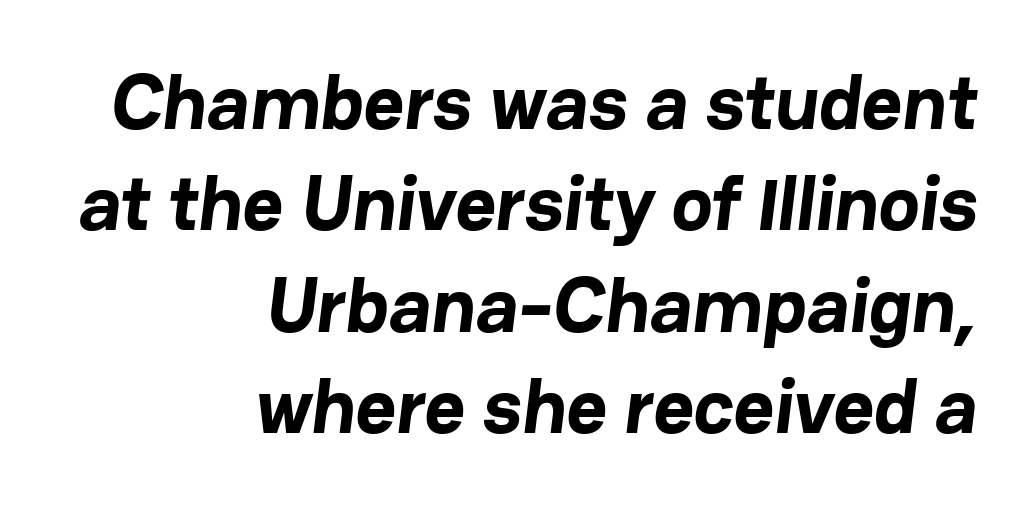
{"serif": "no", "bold": "yes", "weight": "bold", "width": "normal", "stroke_contrast": "low", "x_height": "medium", "monospaced": "no", "underline": "no", "align": "right", "line_spacing": "normal", "line_spacing_ratio": 1.3, "letter_spacing": "normal", "letter_spacing_em": 0.0, "glyph_px": 78}
